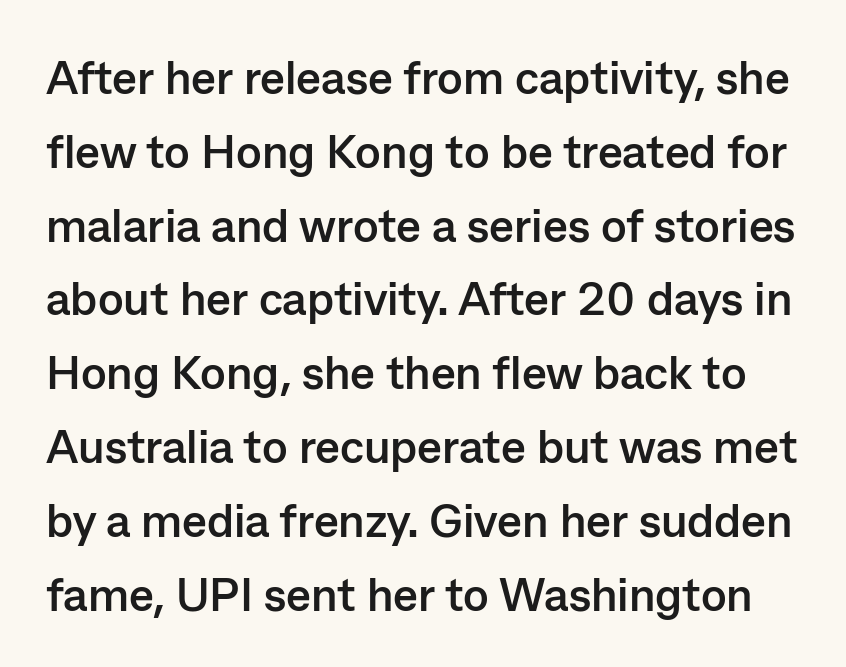
Q: Is the text bold? A: Yes.
Q: Is the text italic (slanted)? A: No, it is upright.
Q: Is the typeface a serif or a sans-serif typeface? A: Sans-serif.
Q: Is the text underlined? A: No.
Q: Is the spacing between letters normal or unusually wide? A: Normal.
Q: Is the spacing between lines tight, normal or loose? A: Normal.
Q: Width (condensed, normal, or wide)? A: Normal.
Q: Stroke contrast? A: Low.
Q: x-height? A: Medium.
Q: Monospaced? A: No.
